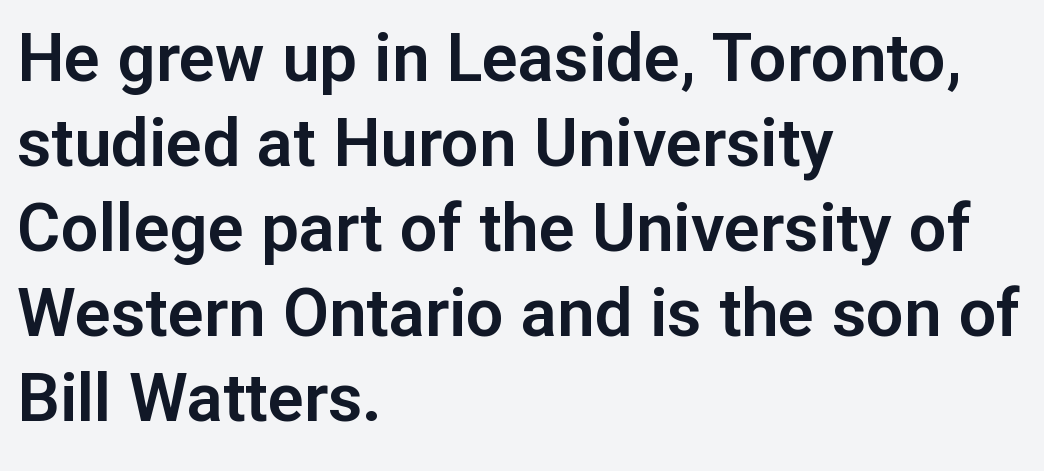
Decoration check: the copy has no underline. The letters stand upright; this is a roman face. The passage is arranged the way most books set body copy — flush left. Characters follow at the spacing the type designer built in.
